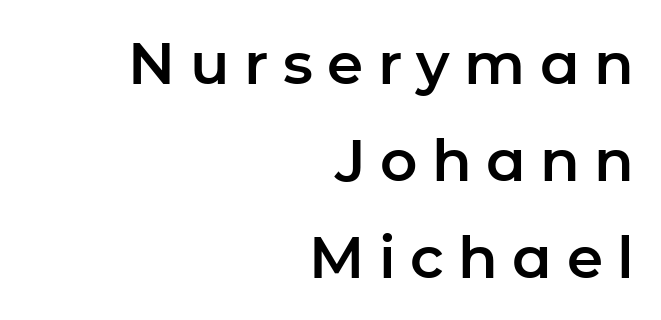
Q: Is the text italic (slanted)? A: No, it is upright.
Q: Is the typeface a serif or a sans-serif typeface? A: Sans-serif.
Q: Is the text underlined? A: No.
Q: How is the paragraph aligned? A: Right-aligned.
Q: Is the spacing between letters normal or unusually wide? A: Unusually wide.
Q: Is the spacing between lines tight, normal or loose? A: Normal.
Q: Width (condensed, normal, or wide)? A: Normal.
Q: Stroke contrast? A: Low.
Q: x-height? A: Medium.
Q: Monospaced? A: No.
